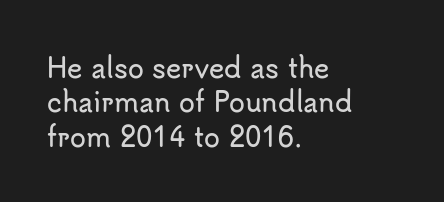
{"italic": "no", "underline": "no", "align": "left", "line_spacing": "normal", "line_spacing_ratio": 1.32, "letter_spacing": "normal", "letter_spacing_em": 0.0, "glyph_px": 26}
